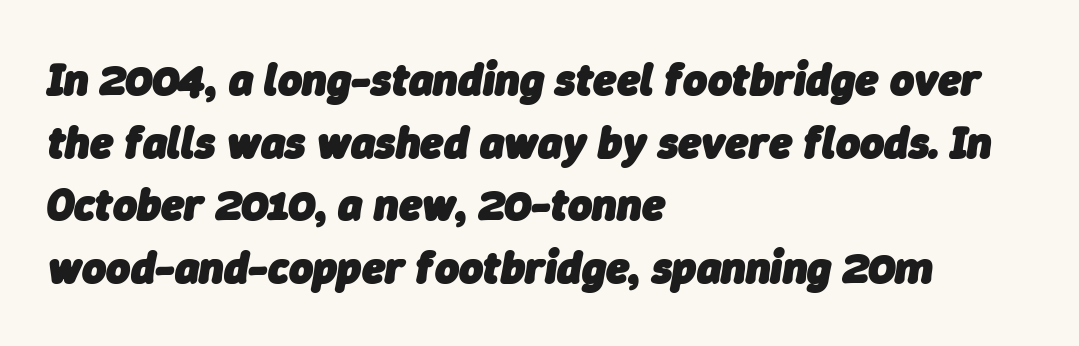
Q: Is the text bold? A: Yes.
Q: Is the text italic (slanted)? A: Yes, it leans right by about 9 degrees.
Q: Is the text underlined? A: No.
Q: How is the paragraph aligned? A: Left-aligned.
Q: Is the spacing between letters normal or unusually wide? A: Normal.
Q: Is the spacing between lines tight, normal or loose? A: Normal.
Q: Width (condensed, normal, or wide)? A: Normal.
Q: Stroke contrast? A: Low.
Q: x-height? A: Medium.
Q: Monospaced? A: No.
